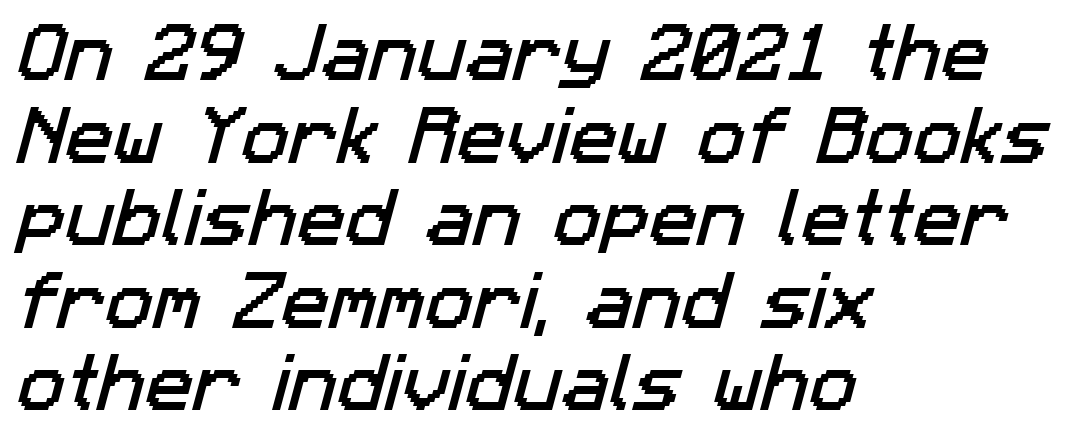
{"serif": "no", "width": "normal", "stroke_contrast": "low", "x_height": "medium", "monospaced": "no", "underline": "no", "align": "left", "line_spacing": "normal", "line_spacing_ratio": 1.29, "letter_spacing": "normal", "letter_spacing_em": 0.0, "glyph_px": 64}
